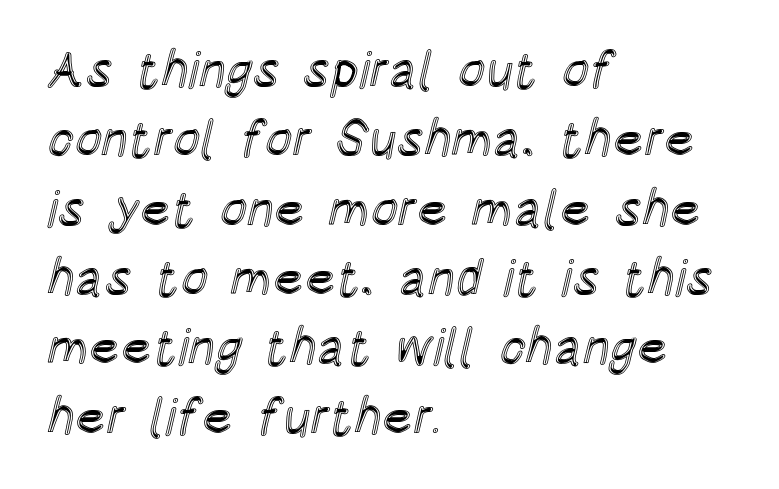
Q: Is the text italic (slanted)? A: Yes.
Q: Is the text underlined? A: No.
Q: How is the paragraph aligned? A: Left-aligned.
Q: Is the spacing between letters normal or unusually wide? A: Normal.
Q: Is the spacing between lines tight, normal or loose? A: Normal.
Q: Width (condensed, normal, or wide)? A: Condensed.
Q: x-height? A: Large.
Q: Monospaced? A: No.
